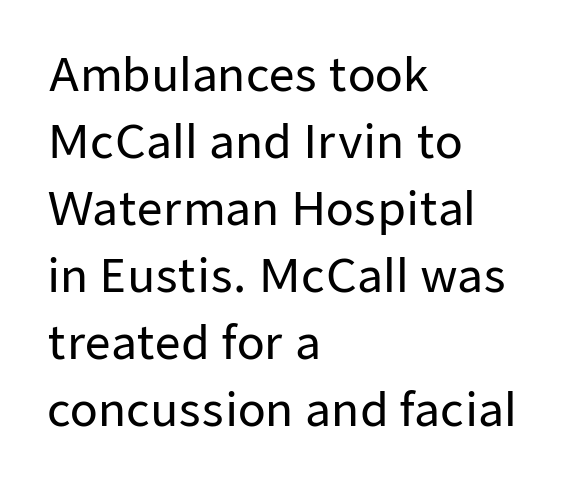
Q: Is the text italic (slanted)? A: No, it is upright.
Q: Is the typeface a serif or a sans-serif typeface? A: Sans-serif.
Q: Is the text underlined? A: No.
Q: How is the paragraph aligned? A: Left-aligned.
Q: Is the spacing between letters normal or unusually wide? A: Normal.
Q: Is the spacing between lines tight, normal or loose? A: Normal.
Q: Width (condensed, normal, or wide)? A: Normal.
Q: Stroke contrast? A: Low.
Q: x-height? A: Medium.
Q: Monospaced? A: No.
